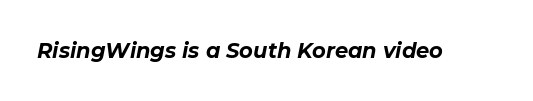
Pretty heavy lettering here — definitely bold. Each word holds together tightly as a unit, with standard inter-letter gaps. Emphasis-style slanted type is in use. Only glyphs here, with clear space below each row.
